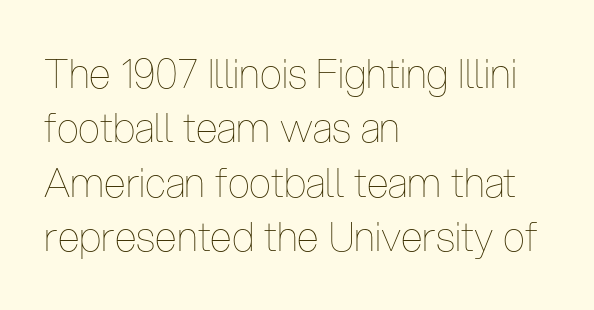
Q: Is the text bold? A: No.
Q: Is the text italic (slanted)? A: No, it is upright.
Q: Is the text underlined? A: No.
Q: How is the paragraph aligned? A: Left-aligned.
Q: Is the spacing between letters normal or unusually wide? A: Normal.
Q: Is the spacing between lines tight, normal or loose? A: Normal.
Q: Width (condensed, normal, or wide)? A: Condensed.
Q: Stroke contrast? A: Low.
Q: x-height? A: Medium.
Q: Monospaced? A: No.
